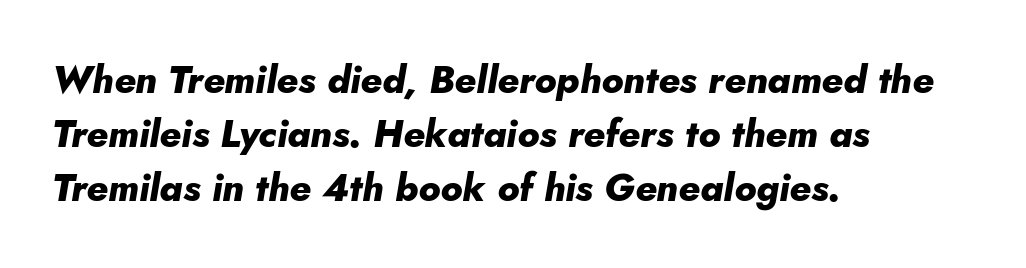
{"italic": "yes", "lean": "right", "slant_degrees": 10, "bold": "yes", "weight": "heavy", "width": "normal", "stroke_contrast": "low", "x_height": "small", "monospaced": "no", "underline": "no", "align": "left", "line_spacing": "normal", "line_spacing_ratio": 1.42, "letter_spacing": "normal", "letter_spacing_em": 0.0, "glyph_px": 38}
